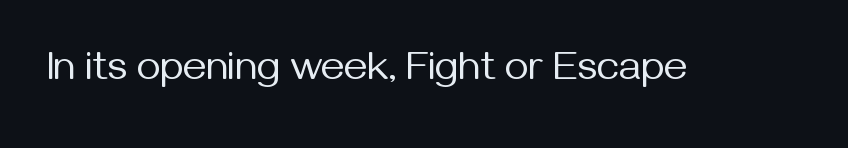
Q: Is the text bold? A: No.
Q: Is the text italic (slanted)? A: No, it is upright.
Q: Is the typeface a serif or a sans-serif typeface? A: Sans-serif.
Q: Is the text underlined? A: No.
Q: Is the spacing between letters normal or unusually wide? A: Normal.
Q: Width (condensed, normal, or wide)? A: Normal.
Q: Stroke contrast? A: Medium.
Q: x-height? A: Medium.
Q: Monospaced? A: No.
